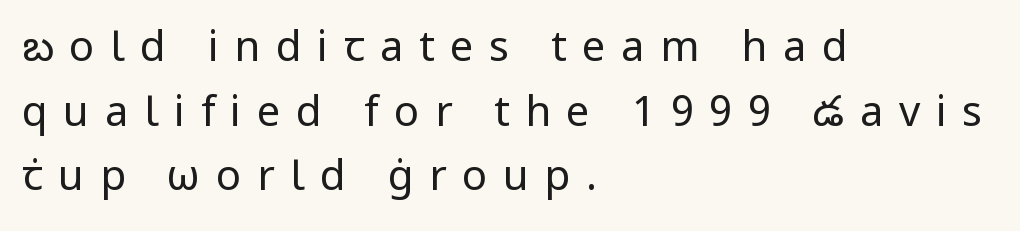
The image shows 42 px regular-weight sans-serif type, upright; set left-aligned, normal line spacing (1.54x), unusually wide letter spacing (+0.37 em), not underlined; low stroke contrast and a medium x-height.
